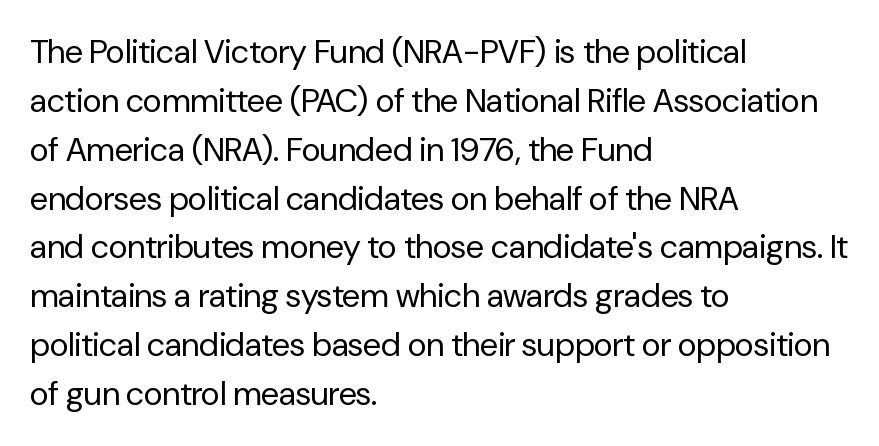
The image shows 33 px regular-weight sans-serif type, upright; set left-aligned, normal line spacing (1.48x), normal letter spacing, not underlined; low stroke contrast and a medium x-height.
